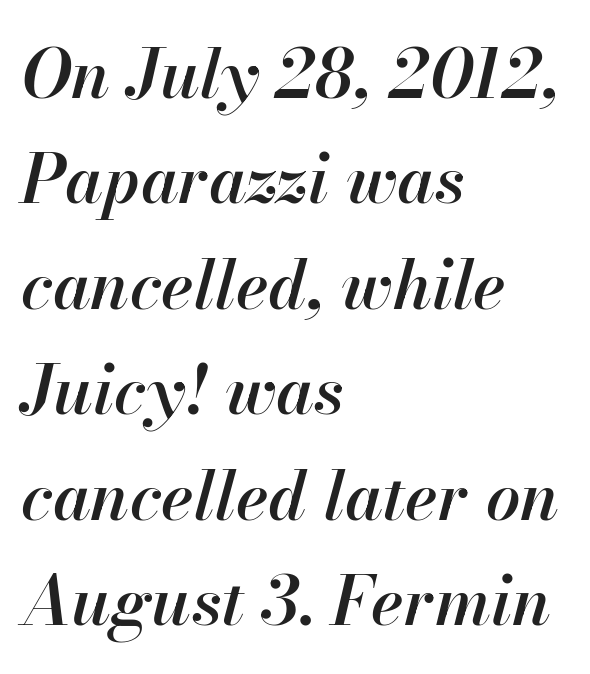
{"italic": "yes", "lean": "right", "slant_degrees": 13, "bold": "semi", "weight": "semibold", "width": "normal", "stroke_contrast": "high", "x_height": "small", "monospaced": "no", "underline": "no", "align": "left", "line_spacing": "normal", "line_spacing_ratio": 1.55, "letter_spacing": "normal", "letter_spacing_em": 0.0, "glyph_px": 68}
